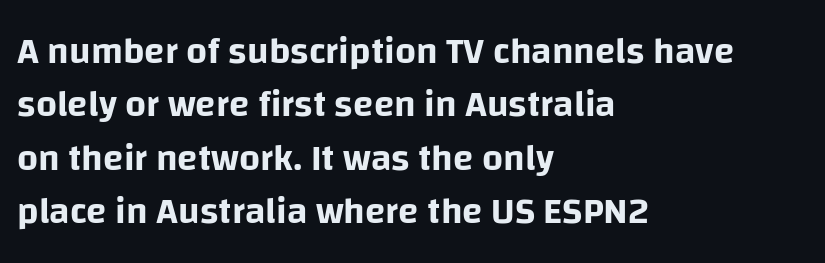
The image shows 37 px sans-serif type, upright; set left-aligned, normal line spacing (1.44x), normal letter spacing, not underlined; low stroke contrast and a large x-height.
